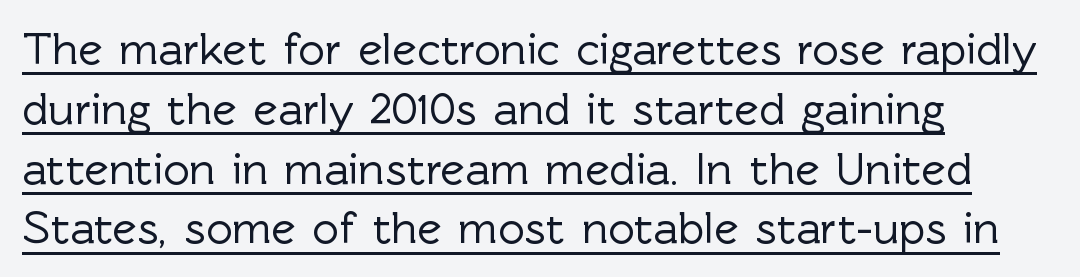
Q: Is the text italic (slanted)? A: No, it is upright.
Q: Is the typeface a serif or a sans-serif typeface? A: Sans-serif.
Q: Is the text underlined? A: Yes.
Q: How is the paragraph aligned? A: Left-aligned.
Q: Is the spacing between letters normal or unusually wide? A: Normal.
Q: Is the spacing between lines tight, normal or loose? A: Normal.
Q: Width (condensed, normal, or wide)? A: Normal.
Q: x-height? A: Medium.
Q: Monospaced? A: No.
